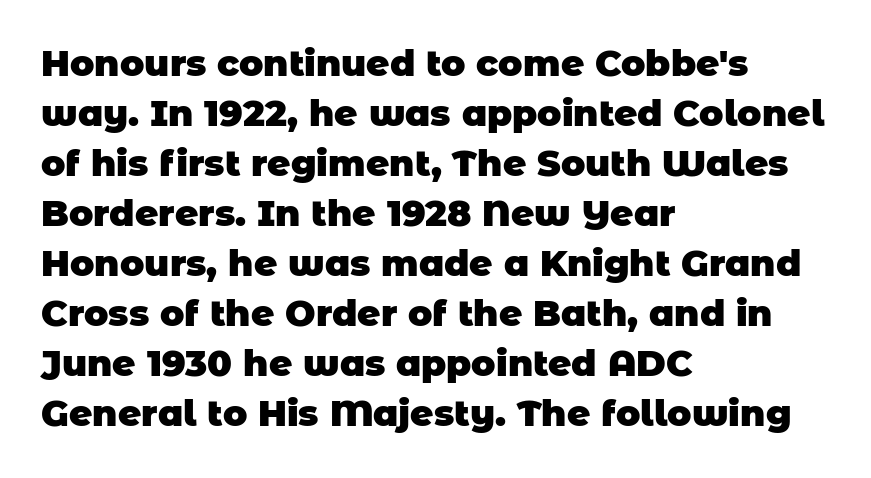
Look at the bottom of the vertical strokes: they stop flat, with no serifs. The lines are quadded left. Spacing verdict: proportional, widths tailored to each character. The characters look thick and weighty, a clear bold. Each row of text sits above clean, open space.
